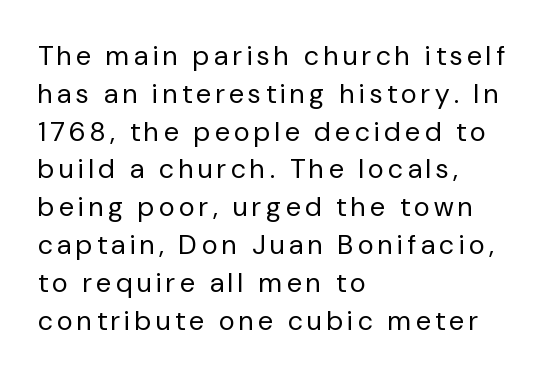
Q: Is the text bold? A: No.
Q: Is the text italic (slanted)? A: No, it is upright.
Q: Is the text underlined? A: No.
Q: How is the paragraph aligned? A: Left-aligned.
Q: Is the spacing between lines tight, normal or loose? A: Normal.
